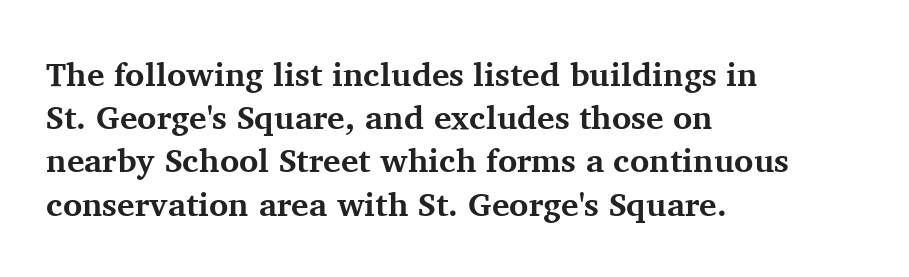
The image shows 33 px bold serif type, upright; set left-aligned, normal line spacing (1.31x), normal letter spacing, not underlined; medium stroke contrast and a medium x-height.
